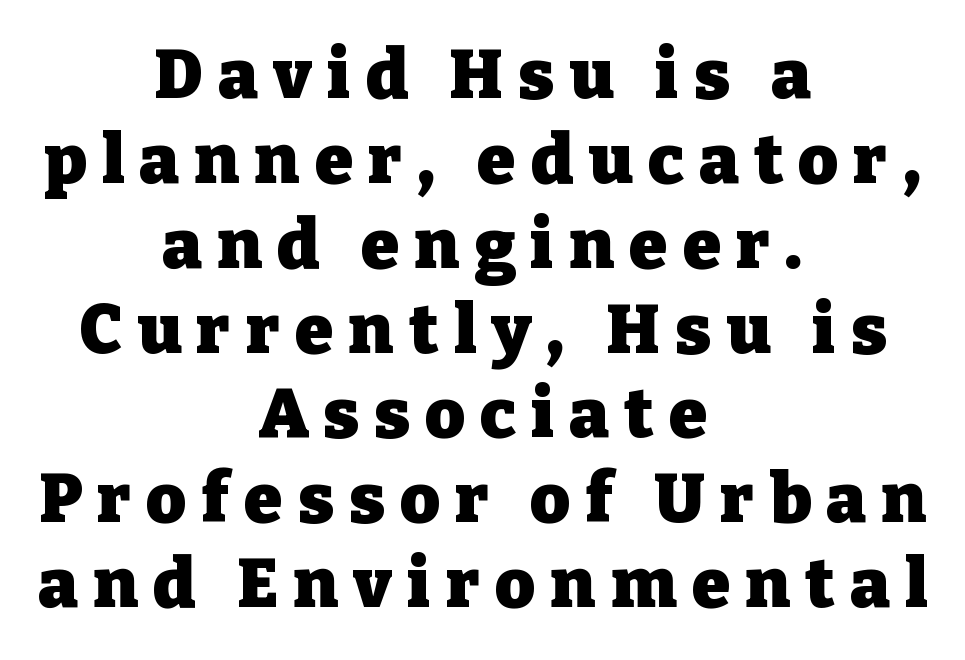
{"serif": "yes", "italic": "no", "bold": "yes", "weight": "heavy", "width": "normal", "stroke_contrast": "low", "x_height": "medium", "monospaced": "no", "underline": "no", "align": "center", "line_spacing_ratio": 1.23, "letter_spacing": "wide", "letter_spacing_em": 0.22, "glyph_px": 69}
